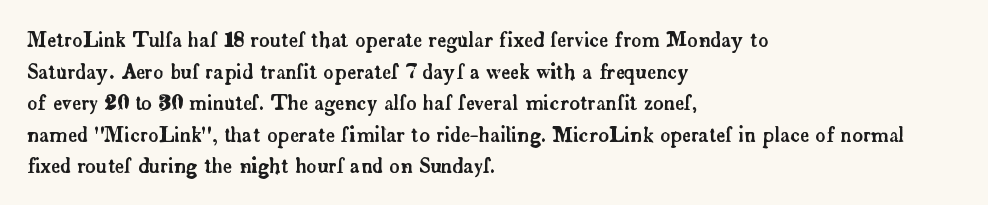
Q: Is the text italic (slanted)? A: No, it is upright.
Q: Is the text underlined? A: No.
Q: How is the paragraph aligned? A: Left-aligned.
Q: Is the spacing between letters normal or unusually wide? A: Normal.
Q: Is the spacing between lines tight, normal or loose? A: Normal.
